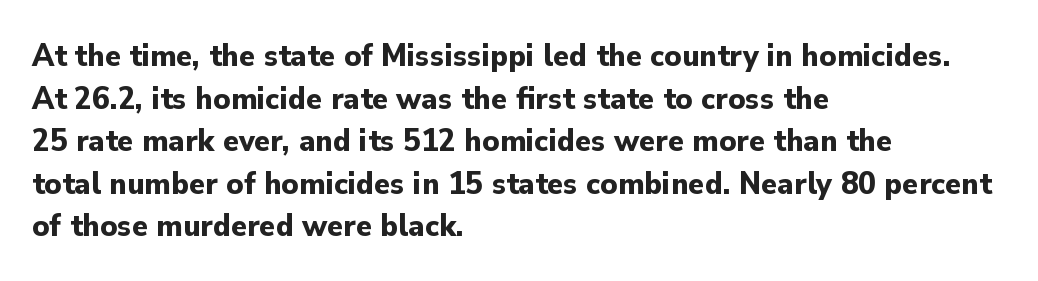
The image shows 33 px bold sans-serif type, upright; set left-aligned, normal line spacing (1.29x), normal letter spacing, not underlined; low stroke contrast and a small x-height.
